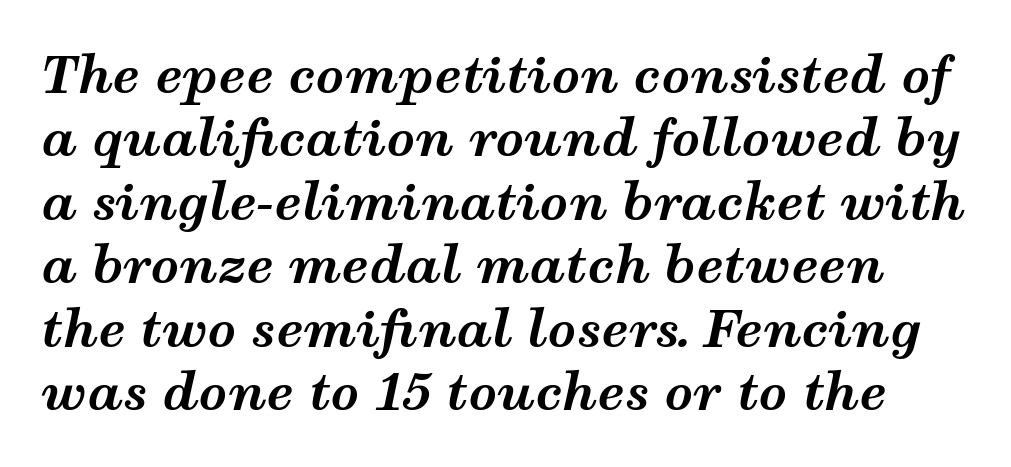
Q: Is the text bold? A: Yes.
Q: Is the text italic (slanted)? A: Yes, it leans right by about 12 degrees.
Q: Is the text underlined? A: No.
Q: Is the spacing between letters normal or unusually wide? A: Normal.
Q: Is the spacing between lines tight, normal or loose? A: Normal.
Q: Width (condensed, normal, or wide)? A: Wide.
Q: Stroke contrast? A: Medium.
Q: x-height? A: Medium.
Q: Monospaced? A: No.
